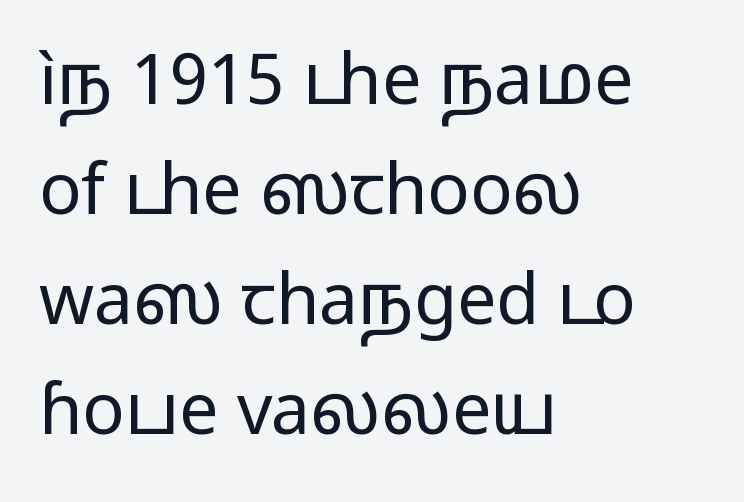
Grotesque or geometric, the face here clearly has no serifs. Ascenders rise straight up at ninety degrees. Character widths vary here, with narrow letters taking less room than wide ones. Caption: standard tracking, unaltered. Ink coverage per letter is moderate at most. Compared with a centered layout, this one pins lines to the left instead.
